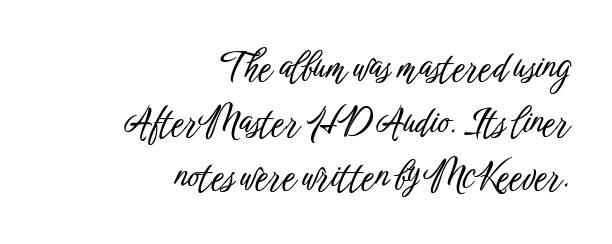
The image shows 36 px condensed sans-serif type; set right-aligned, normal line spacing (1.52x), normal letter spacing, not underlined; low stroke contrast and a medium x-height.
